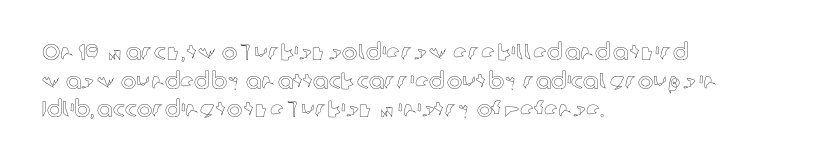
The image shows 23 px text type, upright; set left-aligned, normal line spacing (1.25x), normal letter spacing, not underlined.
